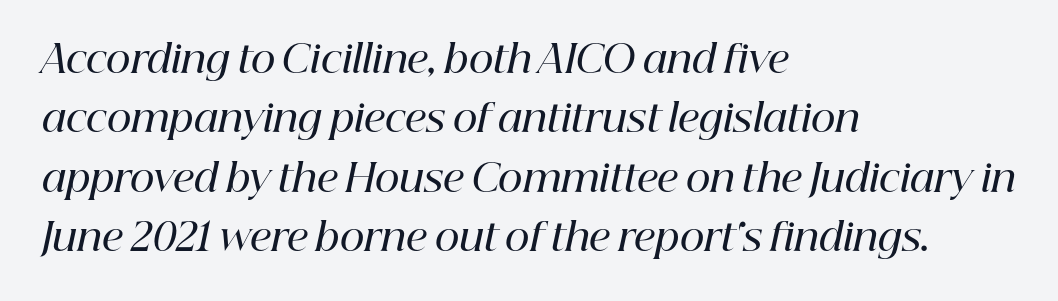
Q: Is the text bold? A: Semi-bold.
Q: Is the text italic (slanted)? A: Yes, it leans right by about 12 degrees.
Q: Is the typeface a serif or a sans-serif typeface? A: Serif.
Q: Is the text underlined? A: No.
Q: How is the paragraph aligned? A: Left-aligned.
Q: Is the spacing between letters normal or unusually wide? A: Normal.
Q: Is the spacing between lines tight, normal or loose? A: Normal.
Q: Width (condensed, normal, or wide)? A: Normal.
Q: Stroke contrast? A: High.
Q: x-height? A: Medium.
Q: Monospaced? A: No.
